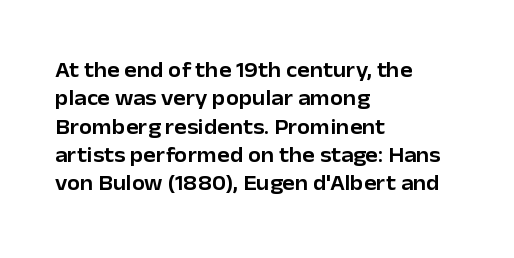
The image shows 21 px text type, upright; set left-aligned, normal line spacing (1.35x), normal letter spacing, not underlined.
